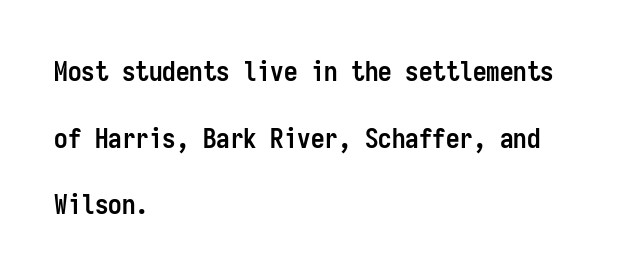
The image shows 27 px bold type, upright; set left-aligned, loose line spacing (2.47x), normal letter spacing, not underlined.
